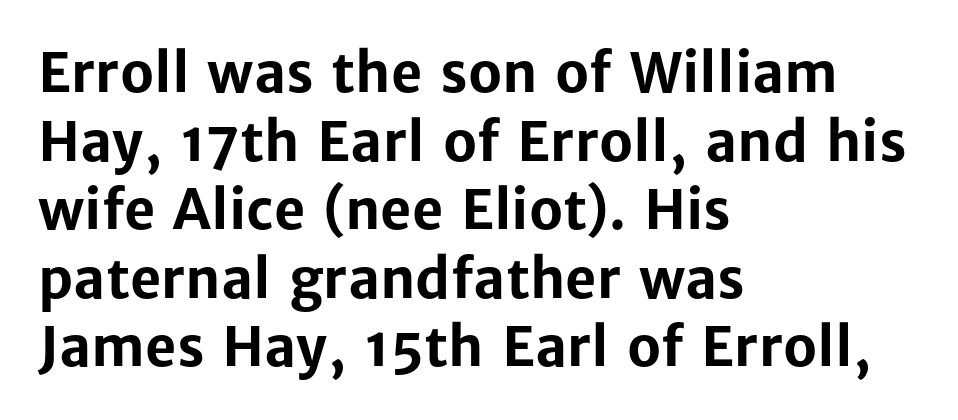
The face used here is a sans, in the tradition of grotesques and geometrics. Which margin do the lines hug? The left one — the right edge is uneven. Lines of text with bare space underneath. Compared with typical paragraphs, the rows here are spaced about the same.
